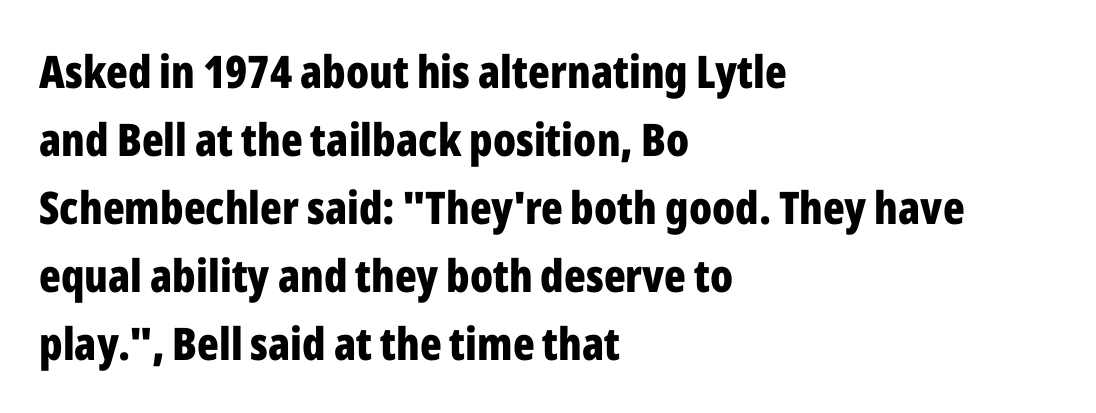
{"serif": "no", "italic": "no", "bold": "yes", "weight": "bold", "width": "condensed", "stroke_contrast": "low", "x_height": "medium", "monospaced": "no", "underline": "no", "align": "left", "line_spacing": "normal", "line_spacing_ratio": 1.51, "letter_spacing": "normal", "letter_spacing_em": 0.0, "glyph_px": 45}
